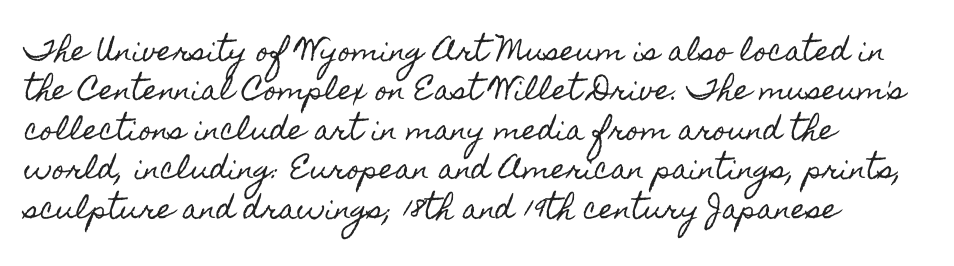
Q: Is the text italic (slanted)? A: Yes.
Q: Is the text underlined? A: No.
Q: How is the paragraph aligned? A: Left-aligned.
Q: Is the spacing between letters normal or unusually wide? A: Normal.
Q: Is the spacing between lines tight, normal or loose? A: Normal.
